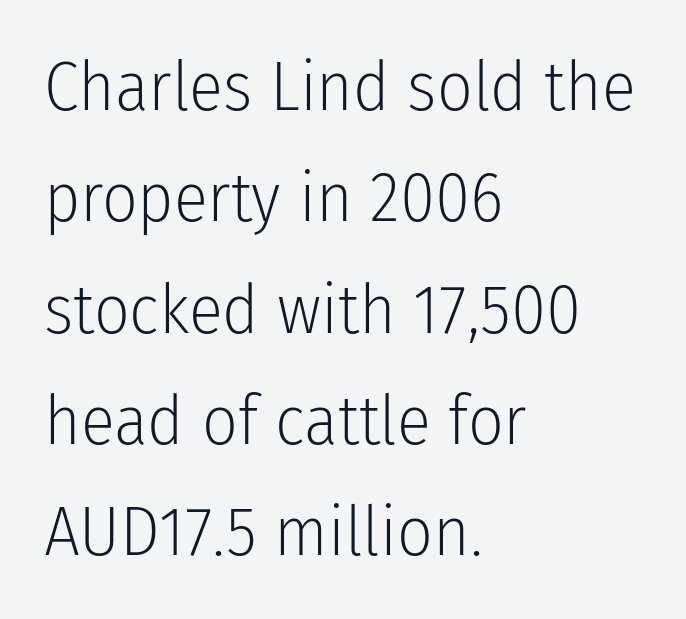
Q: Is the text bold? A: No.
Q: Is the text italic (slanted)? A: No, it is upright.
Q: Is the typeface a serif or a sans-serif typeface? A: Sans-serif.
Q: Is the text underlined? A: No.
Q: How is the paragraph aligned? A: Left-aligned.
Q: Is the spacing between letters normal or unusually wide? A: Normal.
Q: Is the spacing between lines tight, normal or loose? A: Normal.
Q: Width (condensed, normal, or wide)? A: Condensed.
Q: Stroke contrast? A: Low.
Q: x-height? A: Medium.
Q: Monospaced? A: No.
